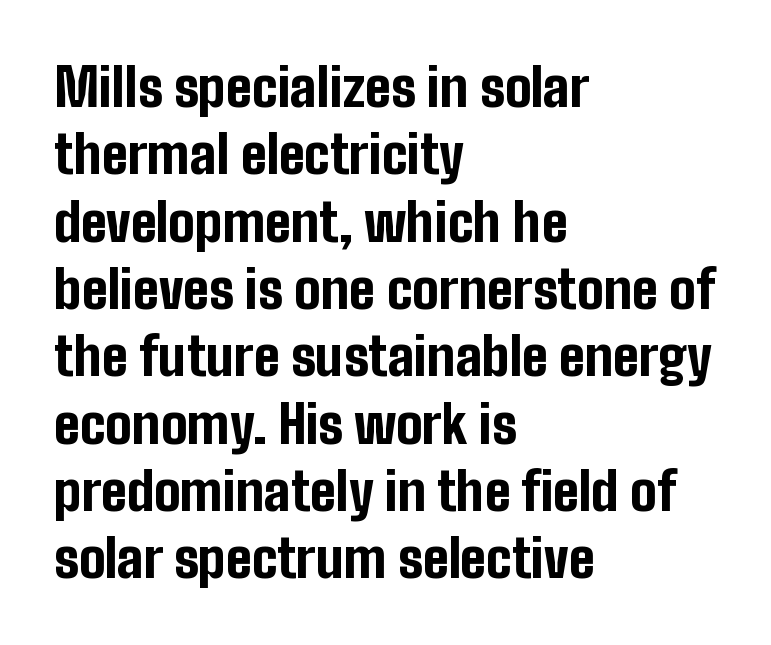
{"serif": "no", "italic": "no", "bold": "yes", "weight": "bold", "width": "condensed", "stroke_contrast": "low", "x_height": "medium", "monospaced": "no", "underline": "no", "align": "left", "line_spacing": "normal", "line_spacing_ratio": 1.27, "letter_spacing": "normal", "letter_spacing_em": 0.0, "glyph_px": 53}
